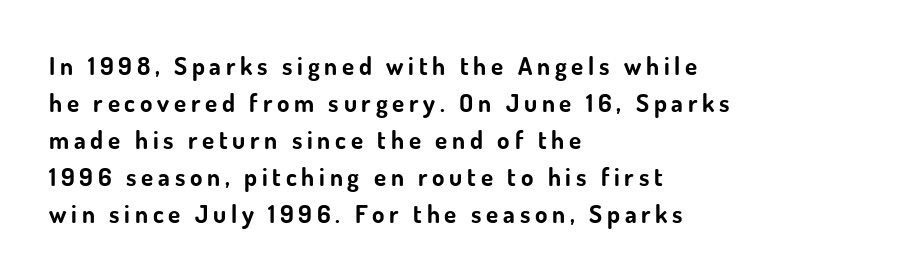
A roman cut, with each character standing at attention. In terms of leading, this rendering sits right in the middle. Teacher's note: observe the even left margin — that is flush-left alignment. No word sits above an underline. How heavy is the stroke? Heavy — this is a bold.
